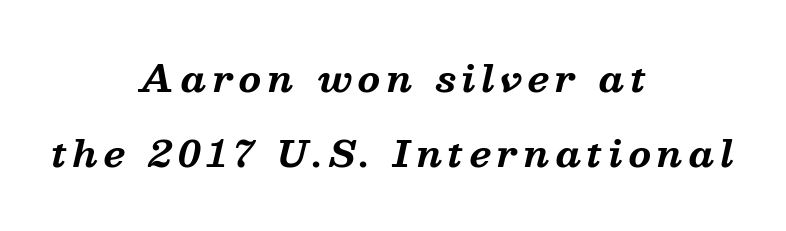
Stroke thickness is high; the sample reads as a true bold. Rendered with sloped, italic letterforms. The lines are spread far apart with generous leading. Old-style or modern, the face here clearly has serifs. Unmarked baselines from the first word to the last. Typeset on center — no edge is straight.
